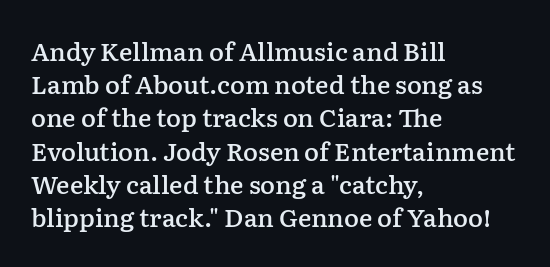
Q: Is the text bold? A: Semi-bold.
Q: Is the text italic (slanted)? A: No, it is upright.
Q: Is the text underlined? A: No.
Q: How is the paragraph aligned? A: Left-aligned.
Q: Is the spacing between letters normal or unusually wide? A: Normal.
Q: Is the spacing between lines tight, normal or loose? A: Normal.
